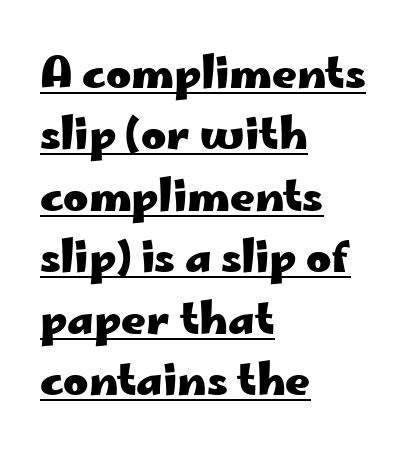
{"serif": "no", "italic": "no", "bold": "yes", "weight": "heavy", "width": "wide", "stroke_contrast": "low", "x_height": "small", "monospaced": "no", "underline": "yes", "align": "left", "line_spacing": "normal", "line_spacing_ratio": 1.43, "letter_spacing": "normal", "letter_spacing_em": 0.0, "glyph_px": 43}
